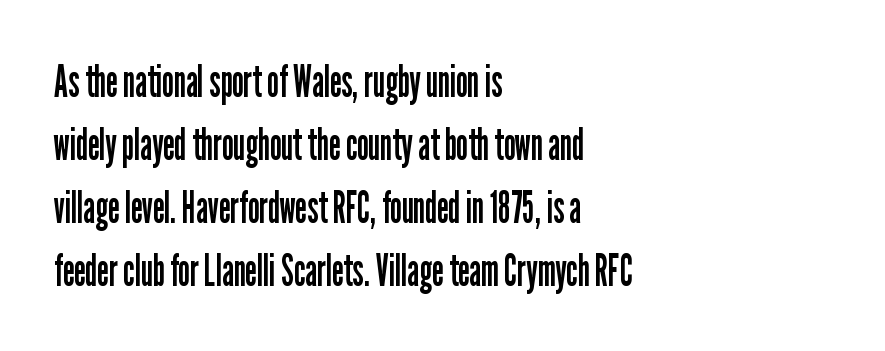
The image shows 44 px regular-weight, condensed sans-serif type, upright; set left-aligned, normal line spacing (1.43x), normal letter spacing, not underlined; low stroke contrast and a medium x-height.
